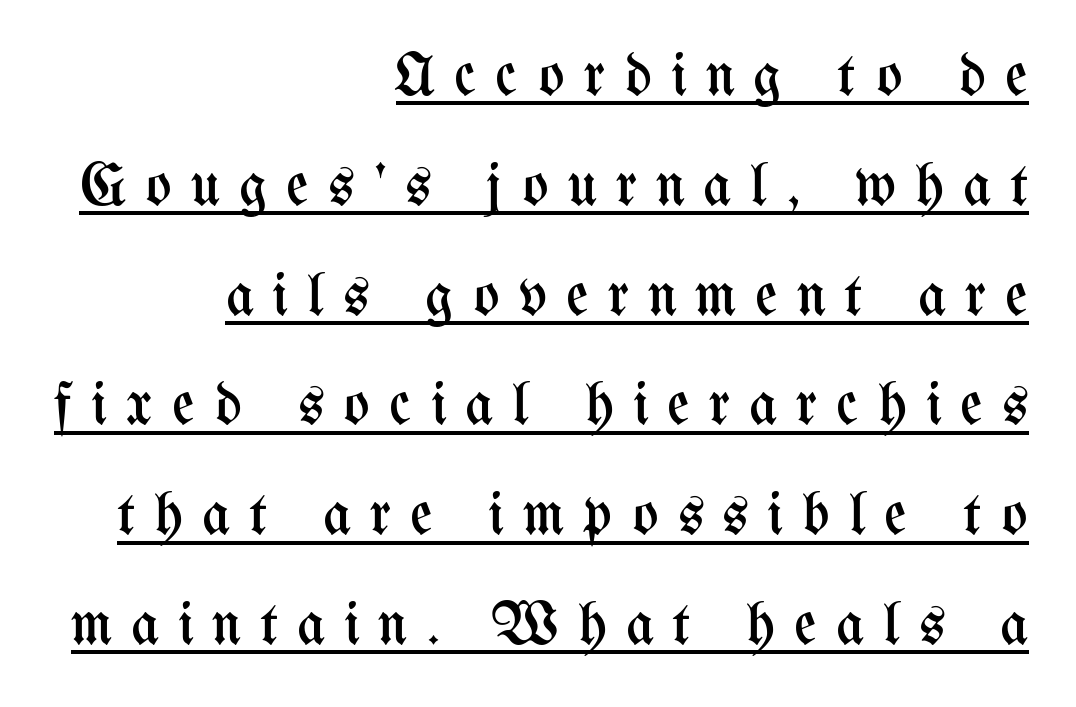
{"italic": "no", "bold": "no", "weight": "regular", "width": "condensed", "stroke_contrast": "medium", "x_height": "medium", "monospaced": "no", "underline": "yes", "align": "right", "line_spacing_ratio": 1.8, "letter_spacing": "wide", "letter_spacing_em": 0.31, "glyph_px": 61}
